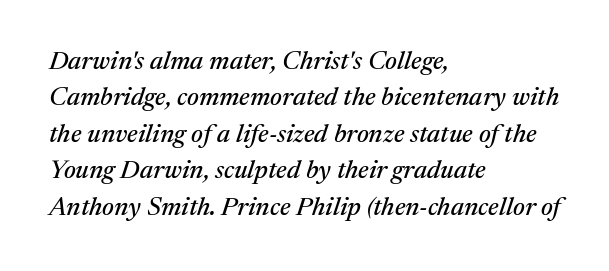
The image shows 26 px text type, italic (leaning right); set left-aligned, normal line spacing (1.4x), normal letter spacing, not underlined.
